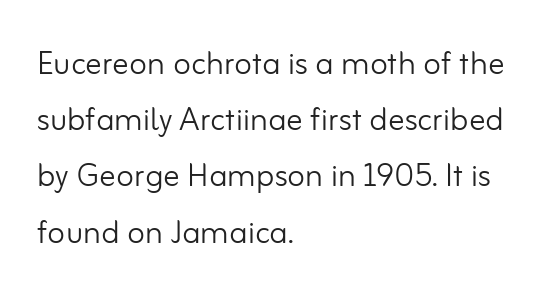
The image shows 41 px light sans-serif type, upright; set left-aligned, normal line spacing (1.37x), normal letter spacing, not underlined; low stroke contrast and a small x-height.
